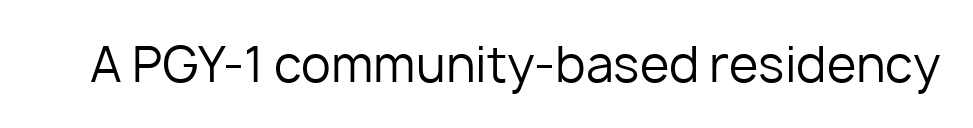
Q: Is the text bold? A: No.
Q: Is the text italic (slanted)? A: No, it is upright.
Q: Is the typeface a serif or a sans-serif typeface? A: Sans-serif.
Q: Is the text underlined? A: No.
Q: Is the spacing between letters normal or unusually wide? A: Normal.
Q: Width (condensed, normal, or wide)? A: Normal.
Q: Stroke contrast? A: Low.
Q: x-height? A: Medium.
Q: Monospaced? A: No.
